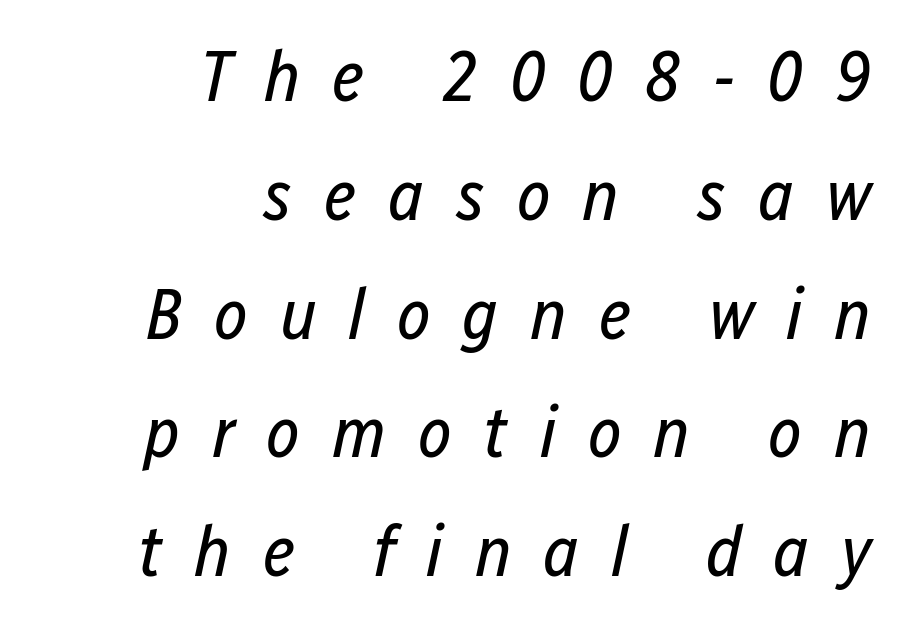
{"italic": "yes", "lean": "right", "slant_degrees": 12, "bold": "no", "weight": "regular", "width": "condensed", "stroke_contrast": "low", "x_height": "medium", "monospaced": "no", "underline": "no", "align": "right", "line_spacing": "normal", "line_spacing_ratio": 1.65, "letter_spacing": "wide", "letter_spacing_em": 0.44, "glyph_px": 72}
